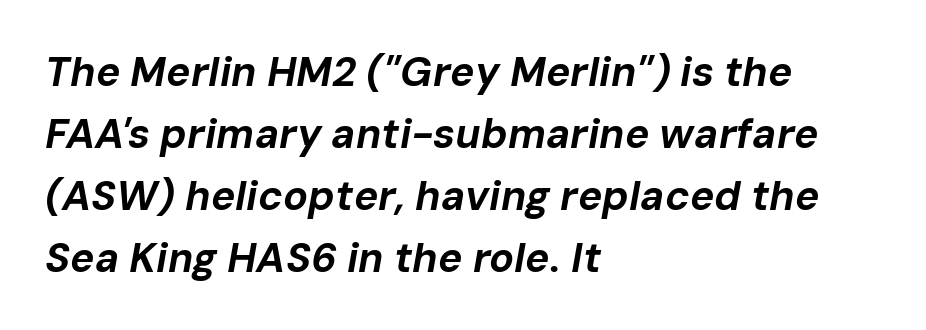
Q: Is the text bold? A: Yes.
Q: Is the text italic (slanted)? A: Yes, it leans right by about 10 degrees.
Q: Is the text underlined? A: No.
Q: How is the paragraph aligned? A: Left-aligned.
Q: Is the spacing between letters normal or unusually wide? A: Normal.
Q: Is the spacing between lines tight, normal or loose? A: Normal.
Q: Width (condensed, normal, or wide)? A: Normal.
Q: Stroke contrast? A: Low.
Q: x-height? A: Medium.
Q: Monospaced? A: No.
